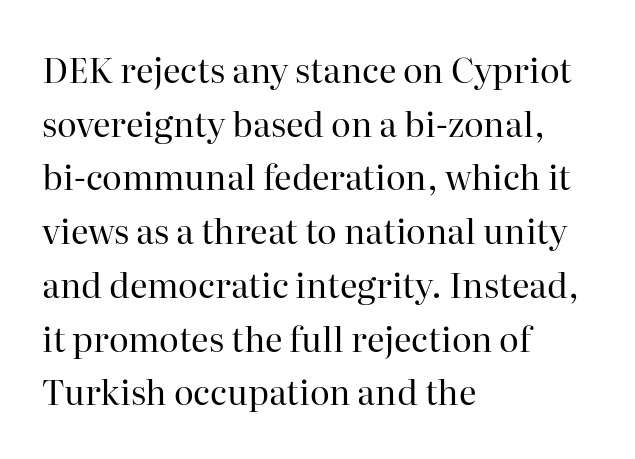
Is the stroke heavy? The answer is a plain regular-or-lighter. The strip under each line holds only bare page. Caption: standard tracking, unaltered. A typesetter would call this proportional, since set widths differ per character.
